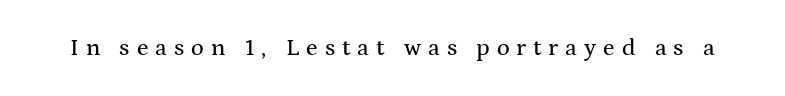
The type sits square on the baseline with zero lean. Tracking value appears strongly positive — letters spread wide. Anything drawn beneath the words? Only blank space.
